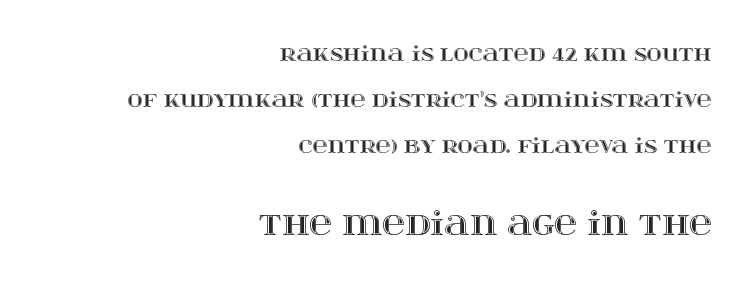
The image shows 32 px wide type, upright; set right-aligned, loose line spacing (2.18x), normal letter spacing, not underlined; the second (bottom) block is 1.52x larger; a large x-height.
